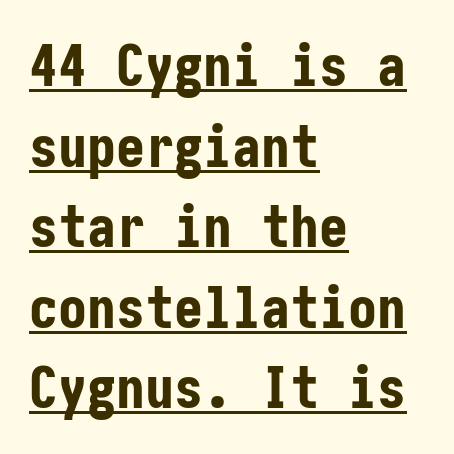
The image shows 58 px bold, condensed sans-serif type, upright; set left-aligned, normal line spacing (1.39x), normal letter spacing, underlined; low stroke contrast and a medium x-height.
